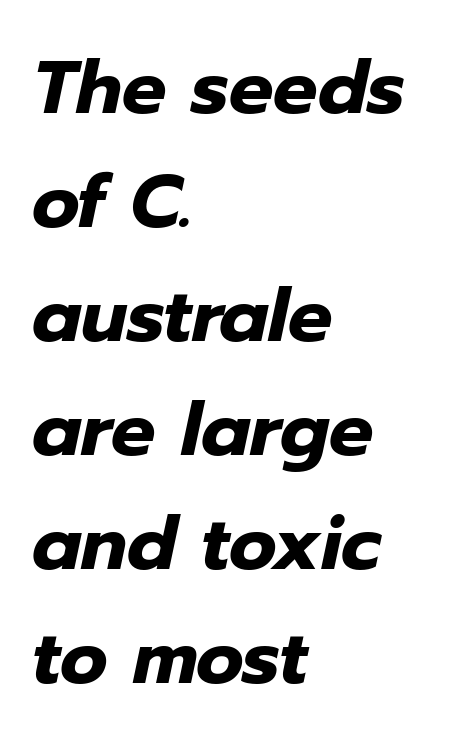
The image shows 74 px heavy type, italic (leaning right); set left-aligned, normal line spacing (1.54x), normal letter spacing, not underlined; low stroke contrast and a medium x-height.
